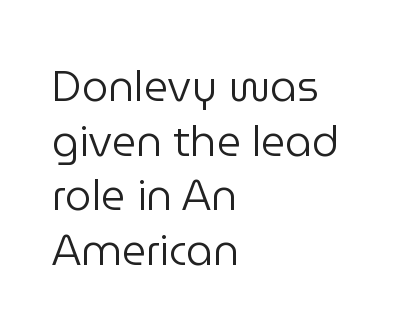
The image shows 42 px regular-weight sans-serif type, upright; set left-aligned, normal line spacing (1.3x), normal letter spacing, not underlined; low stroke contrast and a medium x-height.
